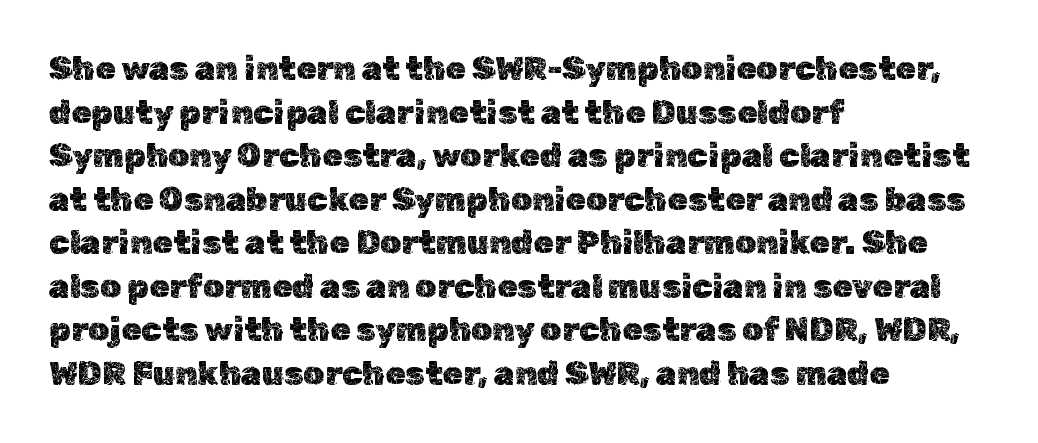
{"italic": "no", "width": "normal", "x_height": "medium", "monospaced": "no", "underline": "no", "align": "left", "line_spacing": "normal", "line_spacing_ratio": 1.32, "letter_spacing": "normal", "letter_spacing_em": 0.0, "glyph_px": 33}
